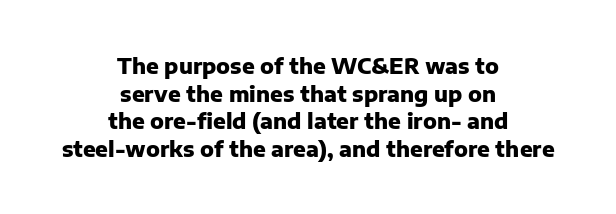
Clear beneath every line of the passage. Notice how thick the strokes are: this is what a full bold looks like. Quick note: not italic, upright. The rows are spaced the way most documents space them. One-word summary of the alignment: center.
